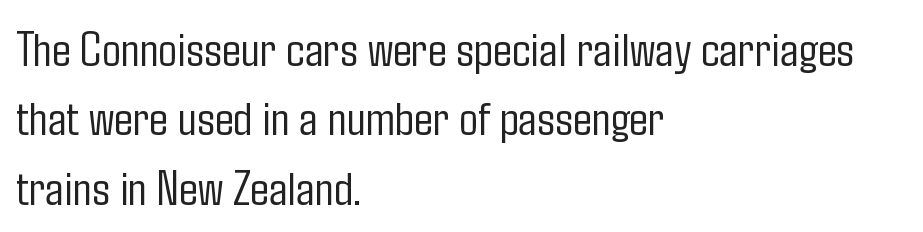
Leading: standard. Nothing unusual about the tracking: characters are spaced as the font intends. The letters advance in unequal steps, a hallmark of proportional type. The characters display no serif detailing; their extremities are plain. Short and long lines alike share a common starting point at left. Descenders hang freely into open space.
